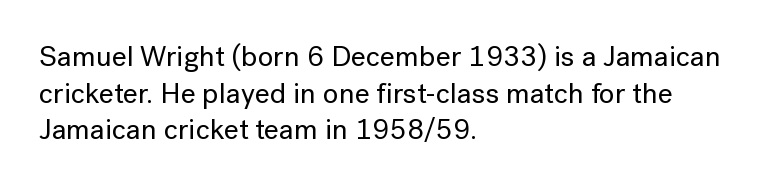
{"serif": "no", "italic": "no", "width": "normal", "stroke_contrast": "low", "x_height": "medium", "monospaced": "no", "underline": "no", "align": "left", "line_spacing": "normal", "line_spacing_ratio": 1.26, "letter_spacing": "normal", "letter_spacing_em": 0.0, "glyph_px": 29}
